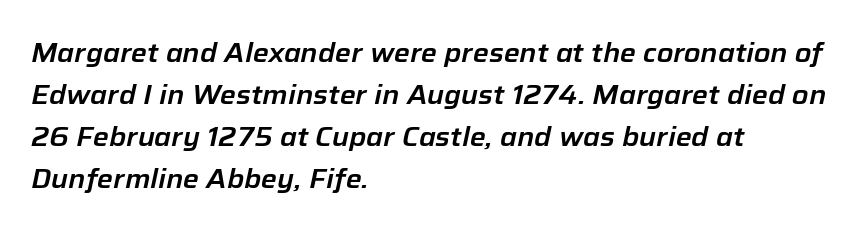
{"italic": "yes", "lean": "right", "slant_degrees": 12, "underline": "no", "align": "left", "line_spacing": "normal", "line_spacing_ratio": 1.55, "letter_spacing": "normal", "letter_spacing_em": 0.0, "glyph_px": 27}
